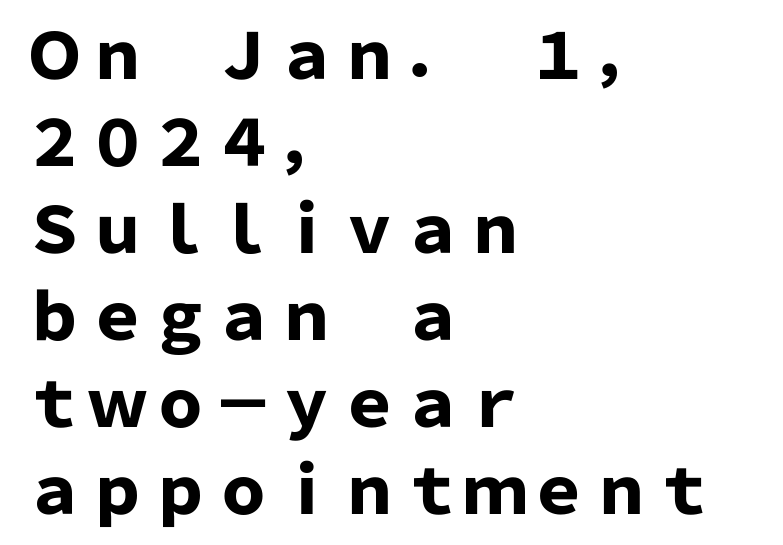
The image shows 63 px heavy sans-serif type, upright; set left-aligned, normal line spacing (1.38x), normal letter spacing, not underlined; low stroke contrast and a medium x-height.
